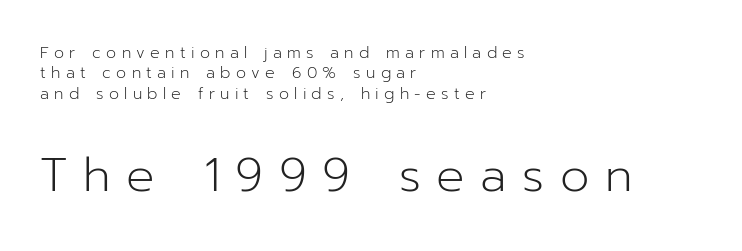
{"serif": "no", "italic": "no", "bold": "no", "weight": "light", "width": "normal", "stroke_contrast": "low", "x_height": "medium", "monospaced": "no", "underline": "no", "align": "left", "line_spacing": "normal", "line_spacing_ratio": 1.27, "letter_spacing": "wide", "letter_spacing_em": 0.33, "larger_block": "second", "size_ratio": 2.94, "glyph_px": 47}
